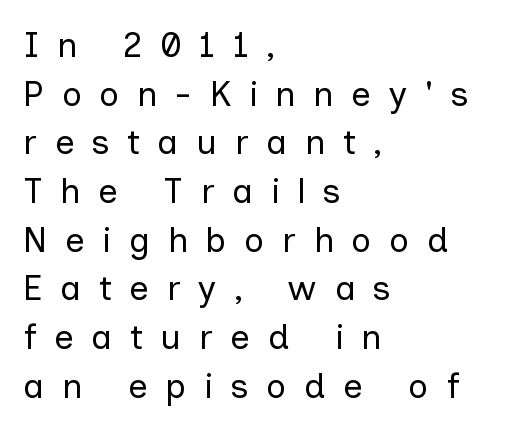
The image shows 35 px regular-weight sans-serif type, upright; set left-aligned, normal line spacing (1.39x), unusually wide letter spacing (+0.5 em), not underlined; low stroke contrast and a medium x-height.
